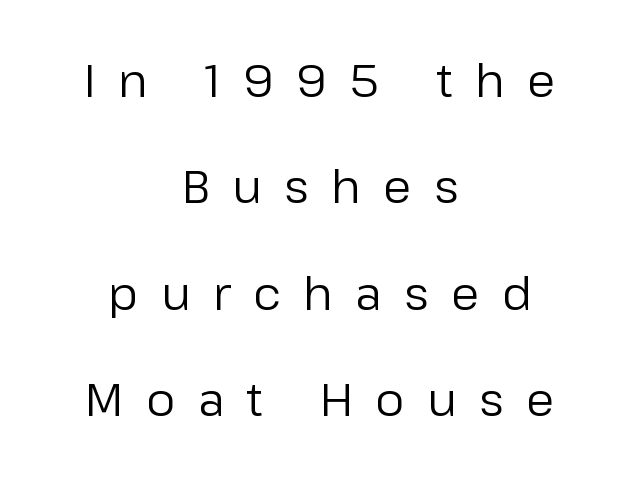
The image shows 46 px regular-weight sans-serif type, upright; set centered, loose line spacing (2.31x), unusually wide letter spacing (+0.49 em), not underlined; low stroke contrast and a medium x-height.
